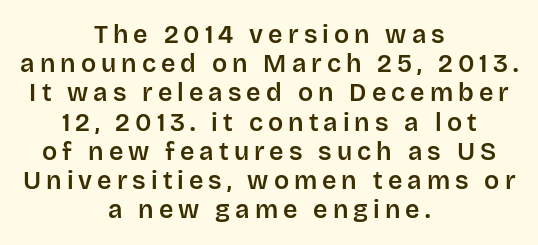
Q: Is the text italic (slanted)? A: No, it is upright.
Q: Is the text underlined? A: No.
Q: How is the paragraph aligned? A: Centered.
Q: Is the spacing between letters normal or unusually wide? A: Unusually wide.
